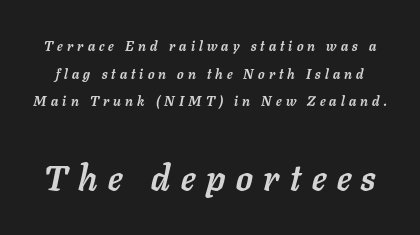
Q: Is the text bold? A: Yes.
Q: Is the text italic (slanted)? A: Yes, it leans right by about 11 degrees.
Q: Is the text underlined? A: No.
Q: Is the spacing between letters normal or unusually wide? A: Unusually wide.
Q: Is the spacing between lines tight, normal or loose? A: Loose.
Q: Which block of text is set in a larger size, the first (top) or the second (bottom)? A: The second (bottom) one.
Q: Width (condensed, normal, or wide)? A: Normal.
Q: Stroke contrast? A: Low.
Q: x-height? A: Medium.
Q: Monospaced? A: No.
